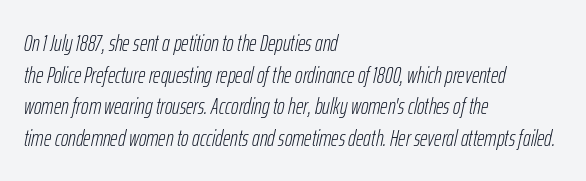
Q: Is the text bold? A: No.
Q: Is the text italic (slanted)? A: Yes, it leans right by about 12 degrees.
Q: Is the text underlined? A: No.
Q: How is the paragraph aligned? A: Left-aligned.
Q: Is the spacing between letters normal or unusually wide? A: Normal.
Q: Is the spacing between lines tight, normal or loose? A: Normal.
